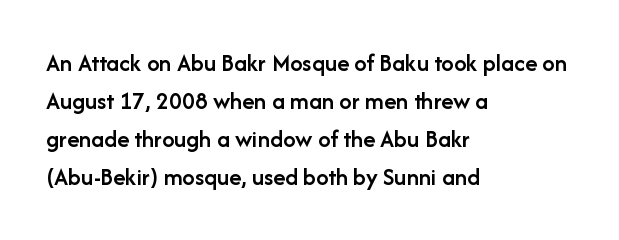
{"italic": "no", "bold": "semi", "underline": "no", "align": "left", "line_spacing": "normal", "line_spacing_ratio": 1.52, "letter_spacing": "normal", "letter_spacing_em": 0.0, "glyph_px": 25}
